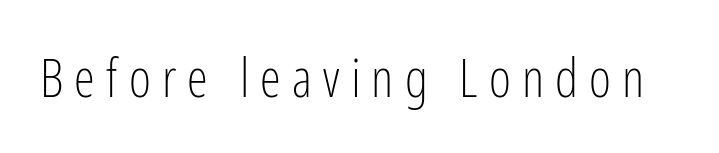
Unlike a traditional serif, this face leaves its strokes unadorned. The letters look calm and open, with moderate or lighter stems. Every character sits straight up, as roman type does. The space beneath each line is pristine and unruled. Note the varied advance widths — an 'i' is clearly narrower than an 'm'.
